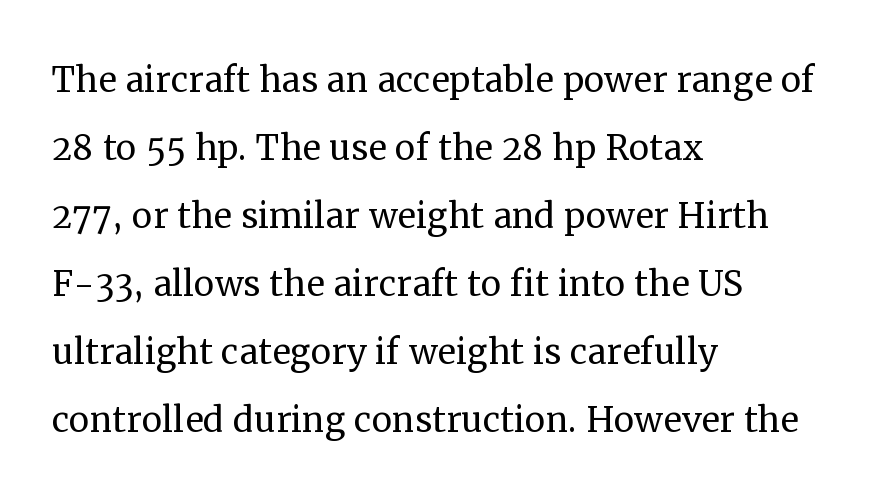
Visually the block forms a straight wall on the left and a jagged coastline on the right. If you measured baseline to baseline, you'd find a middling distance. The characters are drawn with everyday or finer stroke widths. Is there any slant? The stems are plumb. Here the glyphs are tracked normally, forming tight word shapes. This rendering employs a face with finishing strokes, i.e., a serif.
